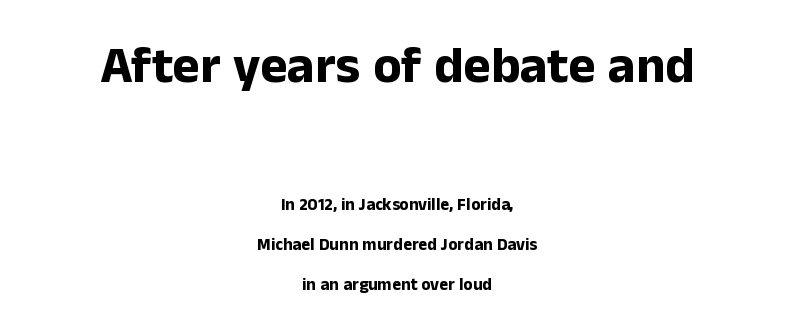
The image shows 52 px bold sans-serif type, upright; set centered, loose line spacing (2.34x), normal letter spacing, not underlined; the first (top) block is 3.06x larger; low stroke contrast and a medium x-height.
